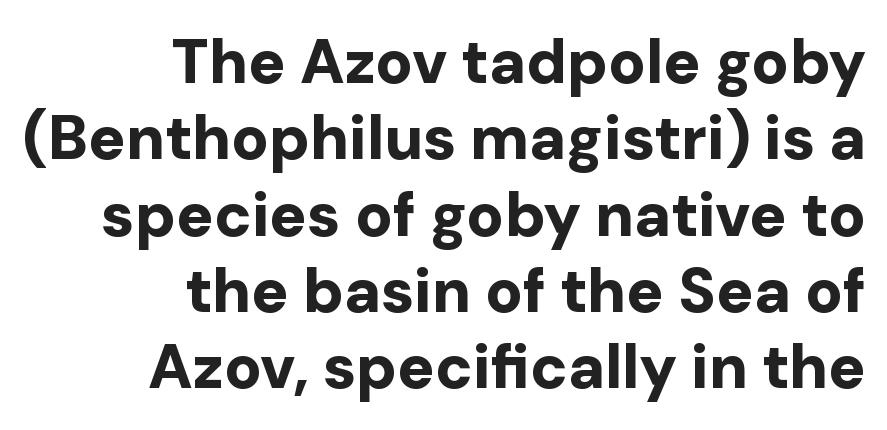
{"serif": "no", "italic": "no", "bold": "yes", "weight": "bold", "width": "normal", "stroke_contrast": "low", "x_height": "medium", "monospaced": "no", "underline": "no", "align": "right", "line_spacing_ratio": 1.23, "letter_spacing": "normal", "letter_spacing_em": 0.0, "glyph_px": 62}
